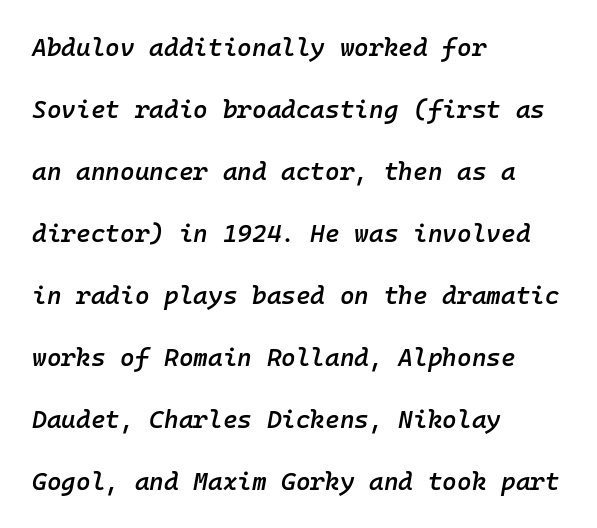
Casual observation: everything's shoved over to the left. Caption: semibold face, moderately heavy strokes. Style check: oblique. The lines are spread far apart with generous leading.
